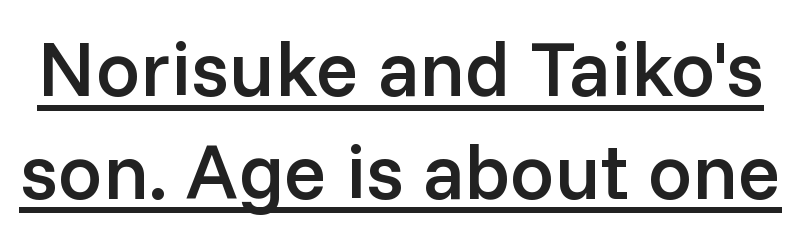
The image shows 79 px semibold sans-serif type, upright; set normal line spacing (1.3x), normal letter spacing, underlined; low stroke contrast and a medium x-height.
